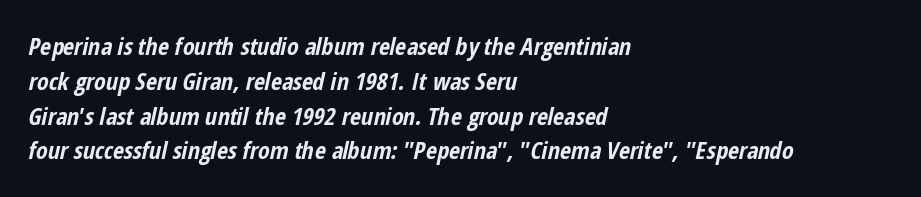
The lines are quadded left. Does the leading feel generous? No, just average. There is no visible air inserted between adjacent glyphs. Quick note: underline off. The lettering tilts uniformly, giving the passage an italic look.
